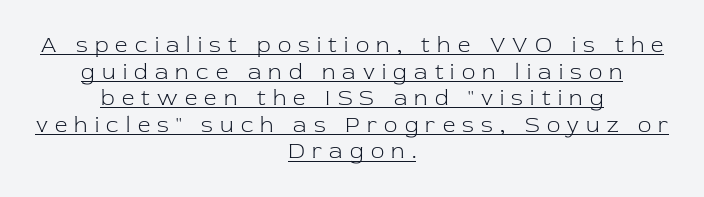
The text block is weighted toward neither margin, spreading evenly from the middle. Look at the tracking — it's clearly loosened, letters drifting apart. Upright lettering throughout. Is this a heavy cut? Hardly; it is regular or lighter. Descenders here cross a horizontal rule under the line.
